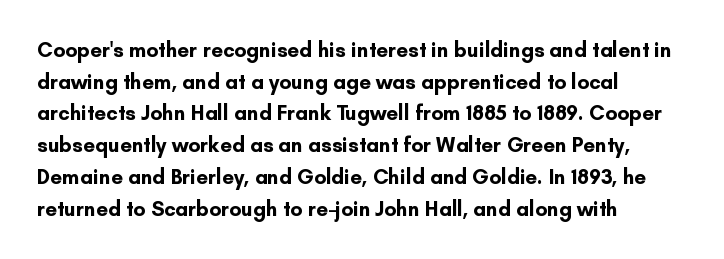
This is roman type, the default non-slanted kind. Observe the ordinary spacing: letters are neighbours, not strangers. The space between consecutive lines is moderate. Leftover space on each line is placed entirely after the last word. The string is rendered with underlining switched off. What weight is shown? A full bold with thick strokes.
